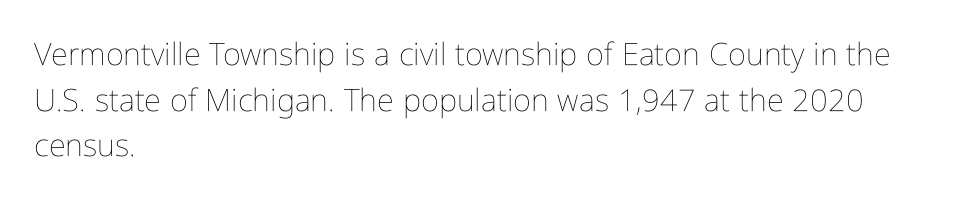
The image shows 31 px thin, condensed type, upright; set left-aligned, normal line spacing (1.47x), normal letter spacing, not underlined; low stroke contrast and a medium x-height.
